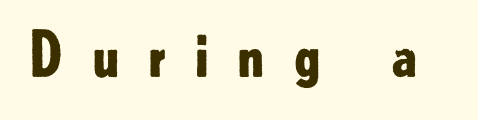
Emphasis by weight is at full strength: bold. Quick note: not italic, upright. Stroke terminals: plain, sans-serif. A typesetter would call this heavily tracked-out type. A typesetter would call this proportional, since set widths differ per character. The gap between lines stays unmarked.
